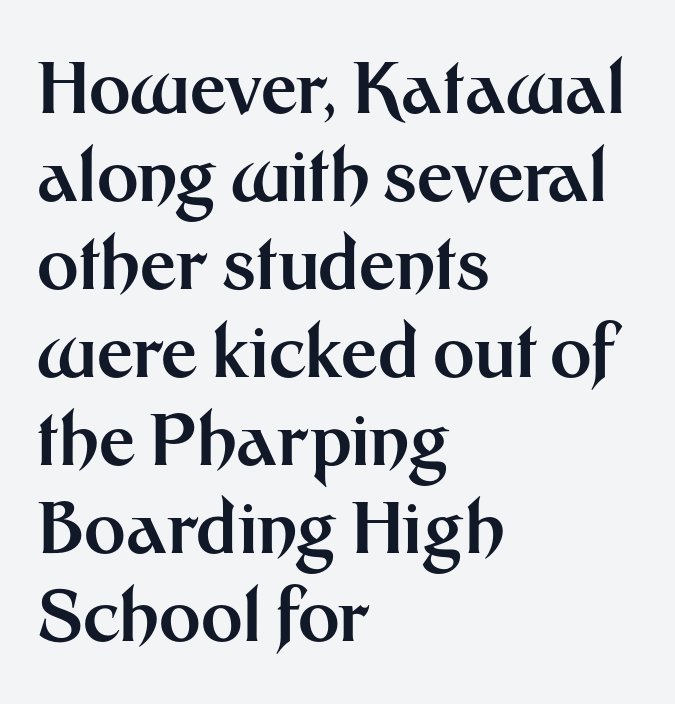
A dark, heavy texture on the line: the type is bold. The letterforms sit shoulder to shoulder at normal distance. All the whitespace from short lines collects on the right. The string is rendered with underlining switched off.
